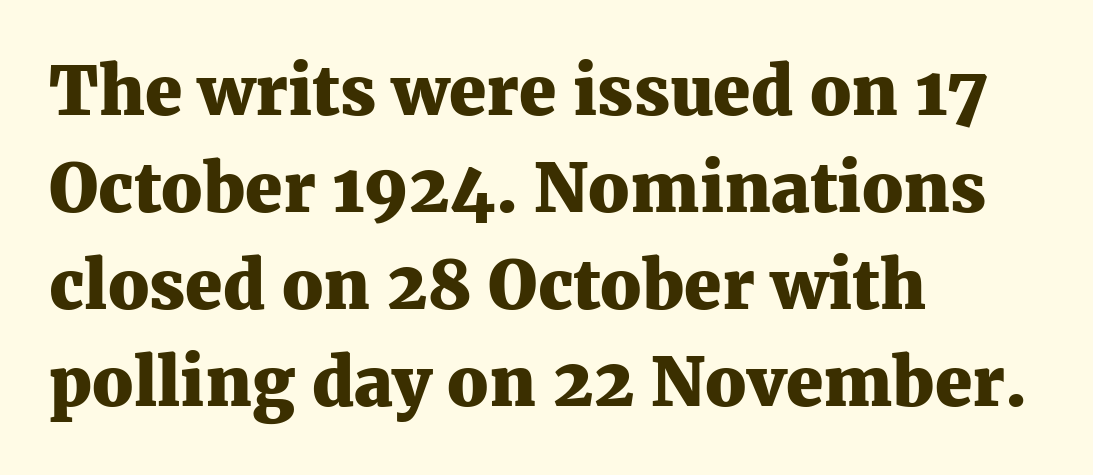
The image shows 67 px heavy serif type, upright; set left-aligned, normal line spacing (1.45x), normal letter spacing, not underlined; medium stroke contrast and a medium x-height.
